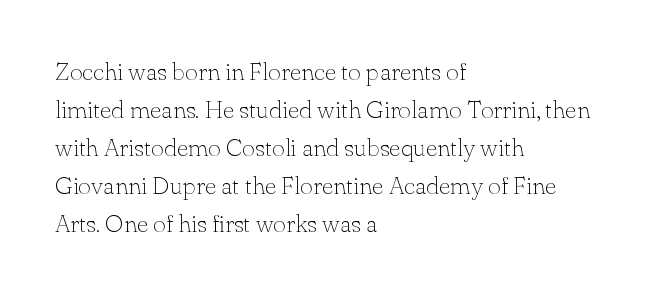
The image shows 25 px text type, upright; set left-aligned, normal line spacing (1.52x), normal letter spacing, not underlined.
